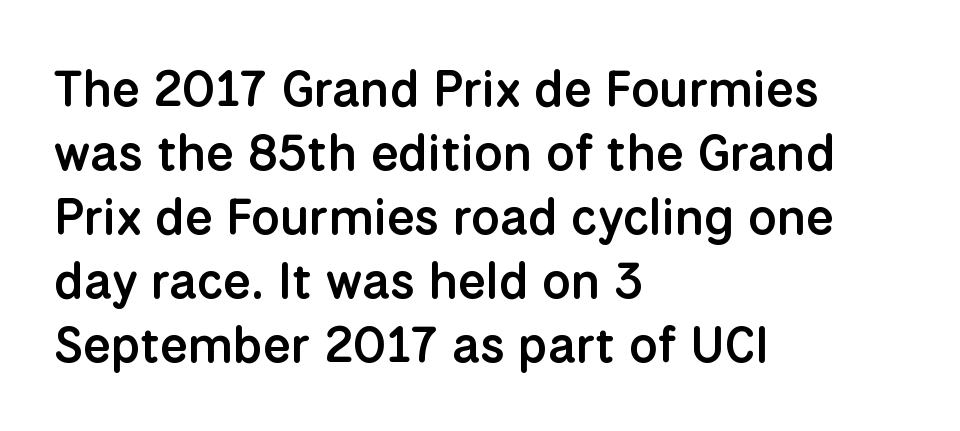
Every letter is mildly thick-stroked: semibold rather than bold. A classic flush-left, rag-right setting is used for this passage. How are the letters spaced? Ordinarily, with no added tracking. Nope, not italic — everything's standing straight. The baseline area is clear.
